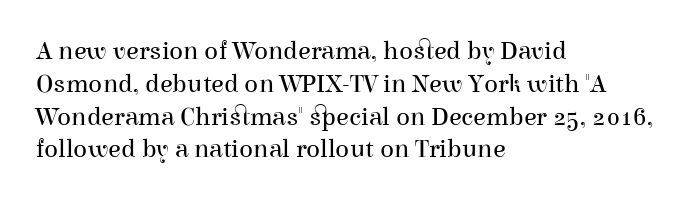
The image shows 26 px text type, upright; set left-aligned, normal line spacing (1.26x), normal letter spacing, not underlined.
